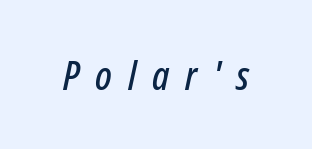
{"italic": "yes", "lean": "right", "slant_degrees": 12, "width": "condensed", "stroke_contrast": "low", "x_height": "medium", "monospaced": "no", "underline": "no", "letter_spacing": "wide", "letter_spacing_em": 0.4, "glyph_px": 40}
